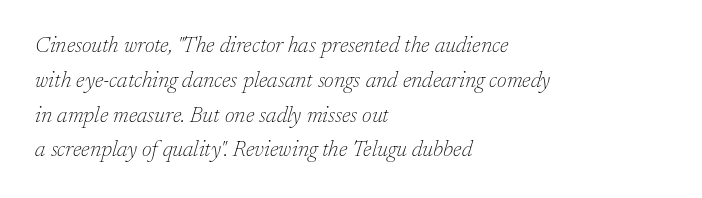
Heaviness? Minimal to ordinary, like unemphasized prose. Notice how the passage keeps a crisp vertical edge on the left only. The strip under each line holds only bare page. The font's italic variant was chosen for this text. Characters follow at the spacing the type designer built in.
